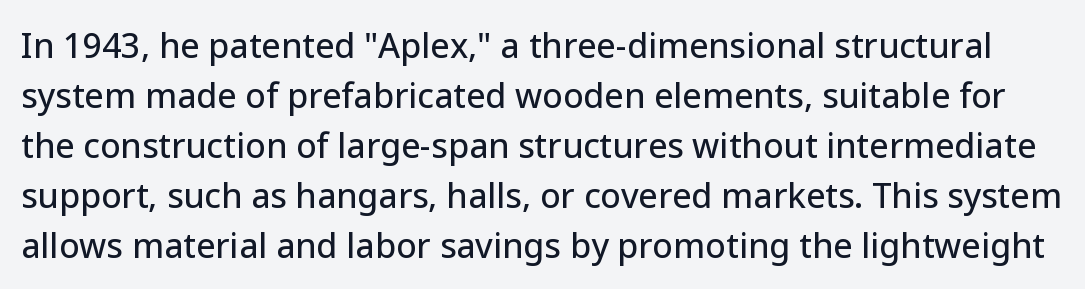
The image shows 34 px sans-serif type, upright; set normal line spacing (1.47x), normal letter spacing, not underlined; low stroke contrast and a medium x-height.
